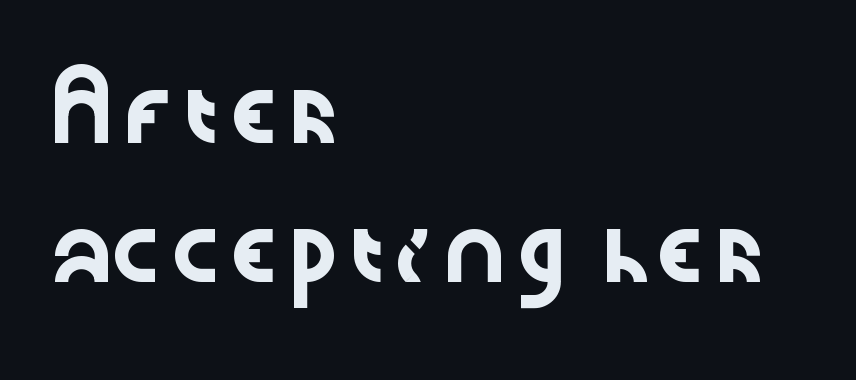
The image shows 63 px wide sans-serif type, upright; set left-aligned, loose line spacing (2.2x), normal letter spacing, not underlined; low stroke contrast and a medium x-height.
